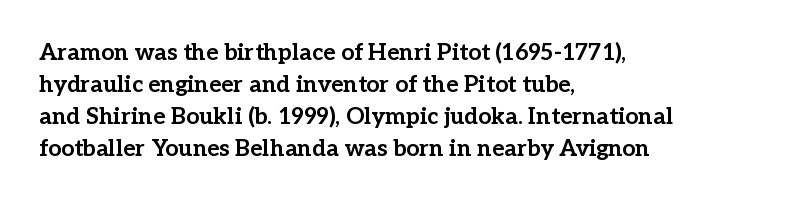
The image shows 23 px bold type, upright; set left-aligned, normal line spacing (1.39x), normal letter spacing, not underlined.
